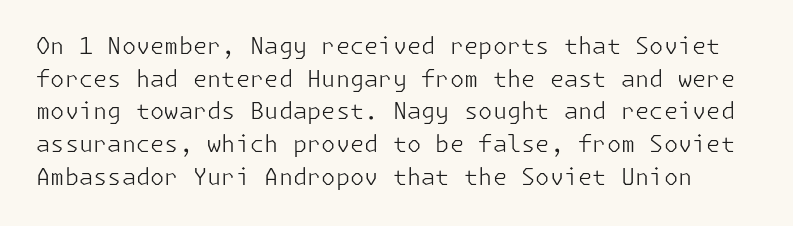
This reads as an unemphasized weight, regular at the heaviest. Honestly, there is no underline to notice here at all. The type is set solid horizontally, with unmodified tracking. If you measured baseline to baseline, you'd find a middling distance.
